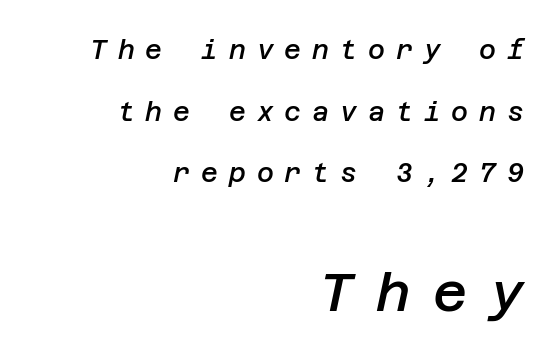
Italic: yes, the glyphs are oblique. The font is running at a semibold setting, under full bold. The zone under the glyphs is completely vacant. Visually the block forms a straight wall on the right and a jagged coastline on the left. These lines have a slow, spaced-out rhythm from letter to letter.
